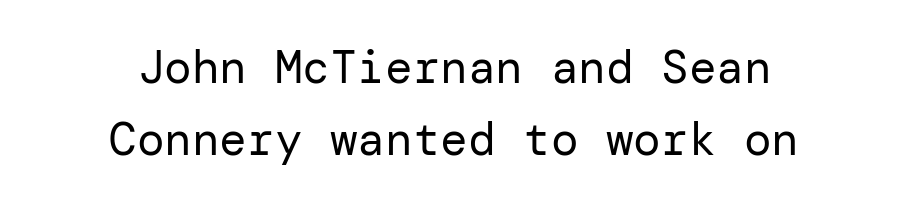
Think standard paragraph weight, or any step lighter than that. The words here are not underlined. Line starts and ends both wander, symmetrically. The lettering holds an erect, upright posture throughout. Leading matches the norm, producing a regular column. The passage shown has conventional tracking throughout.
